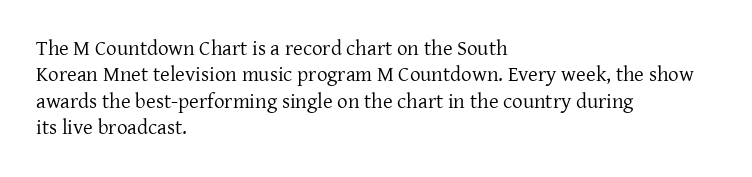
{"italic": "no", "bold": "no", "underline": "no", "align": "left", "line_spacing": "normal", "line_spacing_ratio": 1.26, "letter_spacing": "normal", "letter_spacing_em": 0.0, "glyph_px": 21}
